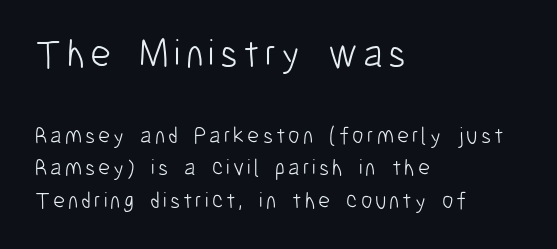
The image shows 40 px light, condensed sans-serif type, upright; set left-aligned, normal line spacing (1.42x), not underlined; the first (top) block is 1.74x larger; low stroke contrast and a medium x-height.
